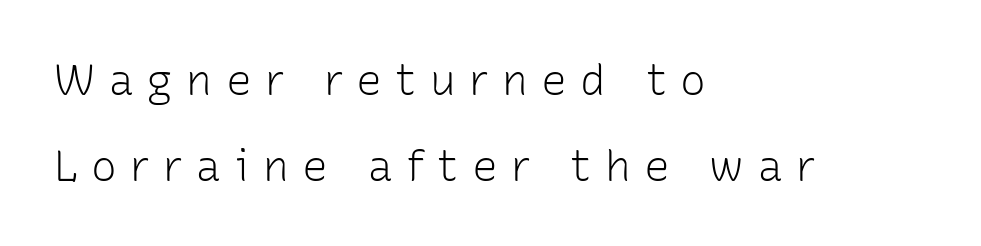
Q: Is the text bold? A: No.
Q: Is the text italic (slanted)? A: No, it is upright.
Q: Is the typeface a serif or a sans-serif typeface? A: Sans-serif.
Q: Is the text underlined? A: No.
Q: How is the paragraph aligned? A: Left-aligned.
Q: Is the spacing between letters normal or unusually wide? A: Unusually wide.
Q: Is the spacing between lines tight, normal or loose? A: Loose.
Q: Width (condensed, normal, or wide)? A: Normal.
Q: Stroke contrast? A: Low.
Q: x-height? A: Medium.
Q: Monospaced? A: No.
